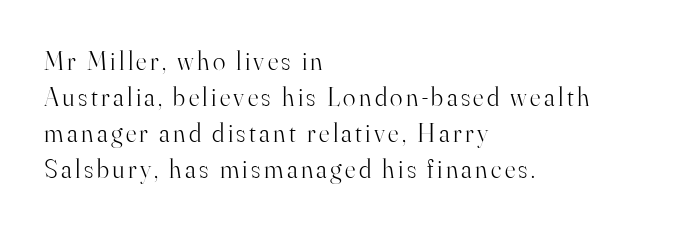
Rule under the text: the space is simply empty. No italicization has been applied; the sample stays upright. Quick note: interline space is typical. Typeset ragged right — the left edge is the straight one. Weight class: somewhere from thin through regular.
